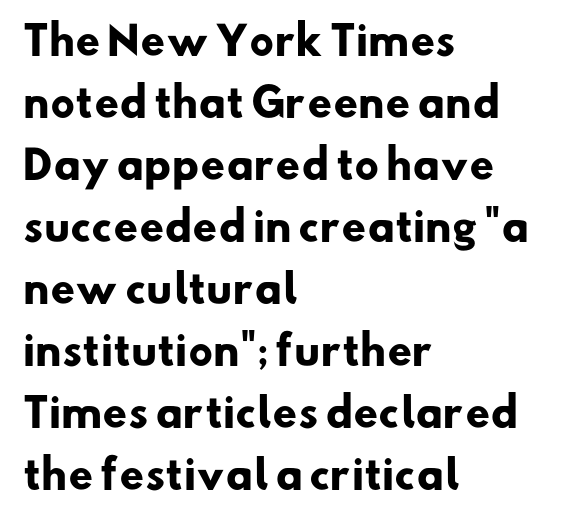
The image shows 39 px heavy sans-serif type; set left-aligned, normal line spacing (1.59x), normal letter spacing, not underlined; low stroke contrast and a small x-height.
